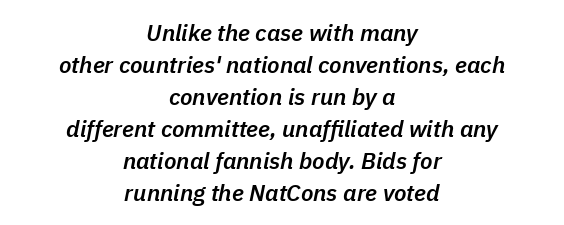
The specimen omits any rule beneath the text block's lines. What stands out about the letter spacing? Nothing — it is the standard amount. If you drew a line through each stem, it would be angled. Short and long lines alike share a common midpoint.
